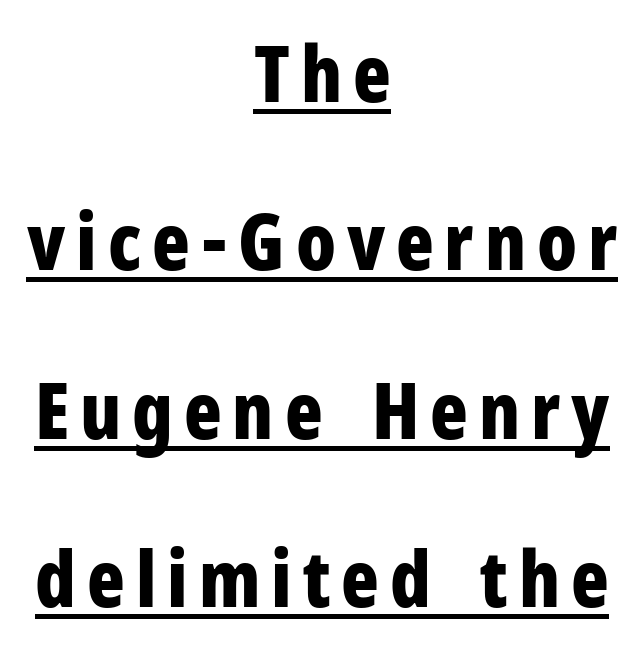
Q: Is the text bold? A: Yes.
Q: Is the text italic (slanted)? A: No, it is upright.
Q: Is the typeface a serif or a sans-serif typeface? A: Sans-serif.
Q: Is the text underlined? A: Yes.
Q: How is the paragraph aligned? A: Centered.
Q: Is the spacing between lines tight, normal or loose? A: Loose.
Q: Width (condensed, normal, or wide)? A: Condensed.
Q: Stroke contrast? A: Low.
Q: x-height? A: Medium.
Q: Monospaced? A: No.
